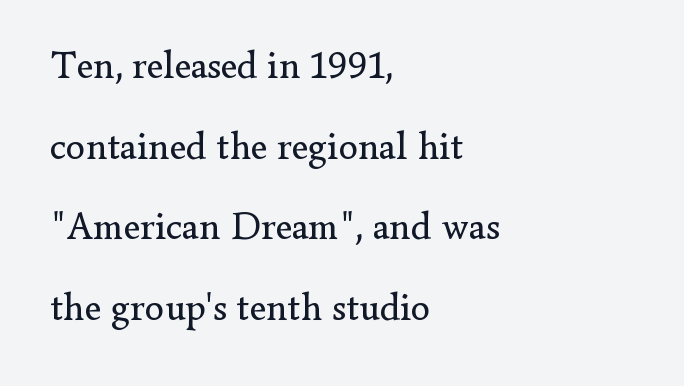
Q: Is the text bold? A: No.
Q: Is the text italic (slanted)? A: No, it is upright.
Q: Is the typeface a serif or a sans-serif typeface? A: Serif.
Q: Is the text underlined? A: No.
Q: How is the paragraph aligned? A: Left-aligned.
Q: Is the spacing between letters normal or unusually wide? A: Normal.
Q: Is the spacing between lines tight, normal or loose? A: Loose.
Q: Width (condensed, normal, or wide)? A: Normal.
Q: Stroke contrast? A: Low.
Q: x-height? A: Small.
Q: Monospaced? A: No.
